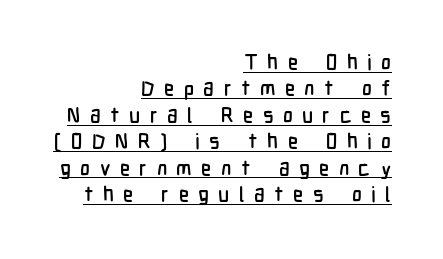
Q: Is the text italic (slanted)? A: No, it is upright.
Q: Is the text underlined? A: Yes.
Q: How is the paragraph aligned? A: Right-aligned.
Q: Is the spacing between letters normal or unusually wide? A: Unusually wide.
Q: Is the spacing between lines tight, normal or loose? A: Normal.
